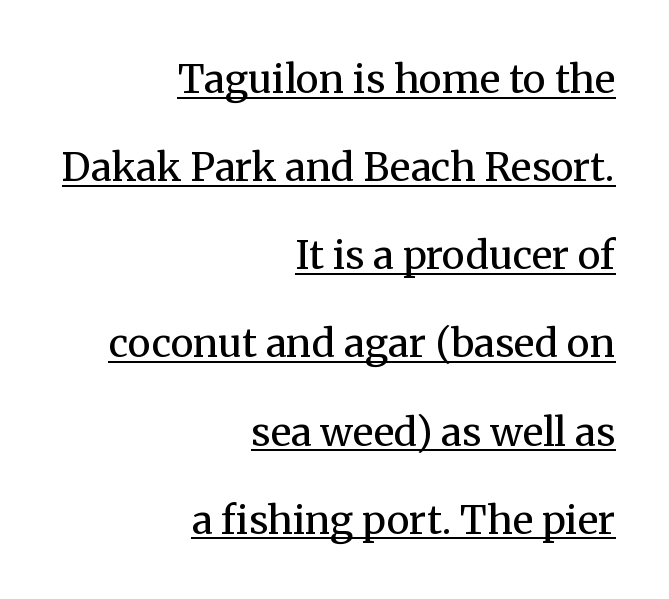
The image shows 39 px regular-weight serif type, upright; set right-aligned, loose line spacing (2.26x), normal letter spacing, underlined; medium stroke contrast and a medium x-height.
